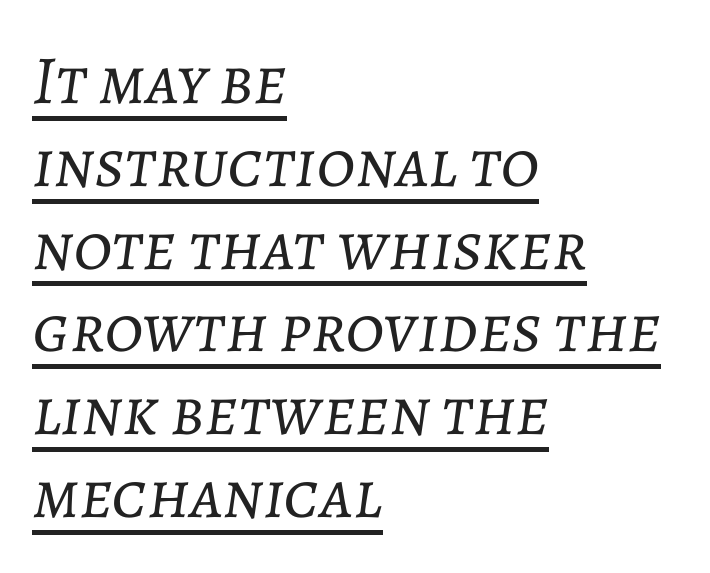
{"italic": "yes", "lean": "right", "slant_degrees": 7, "bold": "no", "weight": "light", "width": "normal", "stroke_contrast": "low", "x_height": "medium", "monospaced": "no", "underline": "yes", "align": "left", "line_spacing_ratio": 1.2, "letter_spacing": "normal", "letter_spacing_em": 0.0, "glyph_px": 69}
